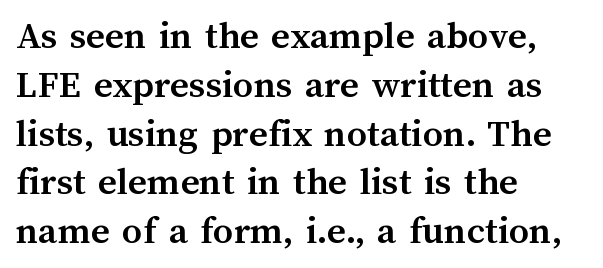
Honestly, there is no underline to notice here at all. The sample has been set heavy, in full bold. In terms of posture, this sample is upright. The rag falls on the right side of this text block. Inter-character spacing is left at the font's built-in metrics.
